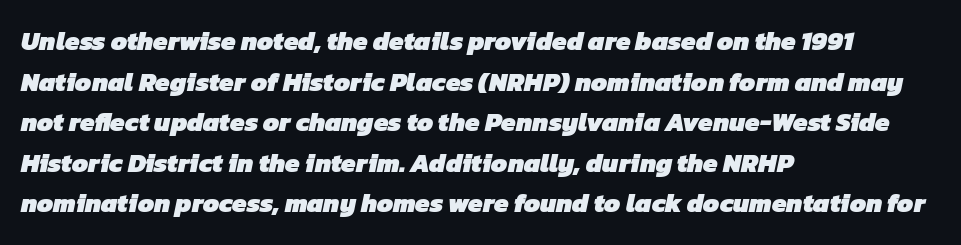
Q: Is the text bold? A: Yes.
Q: Is the text underlined? A: No.
Q: How is the paragraph aligned? A: Left-aligned.
Q: Is the spacing between letters normal or unusually wide? A: Normal.
Q: Is the spacing between lines tight, normal or loose? A: Normal.
